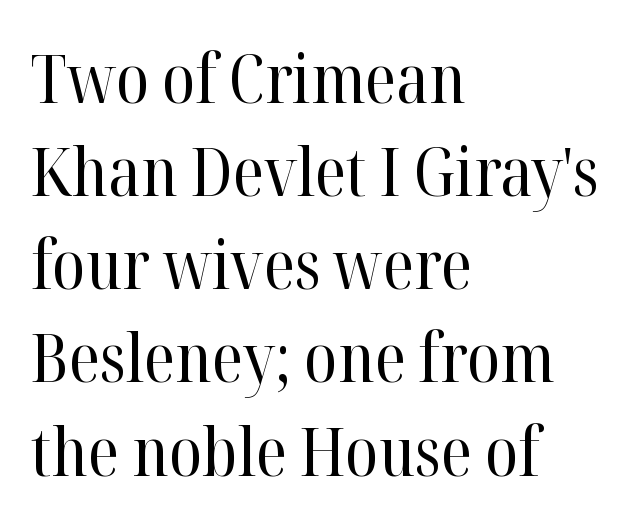
Do the characters align in a grid? No, the font is proportional. Designer's note — italics off, roman on. Characters follow at the spacing the type designer built in. The characters are drawn with everyday or finer stroke widths. Casual observation: everything's shoved over to the left. The gap between lines stays unmarked.
